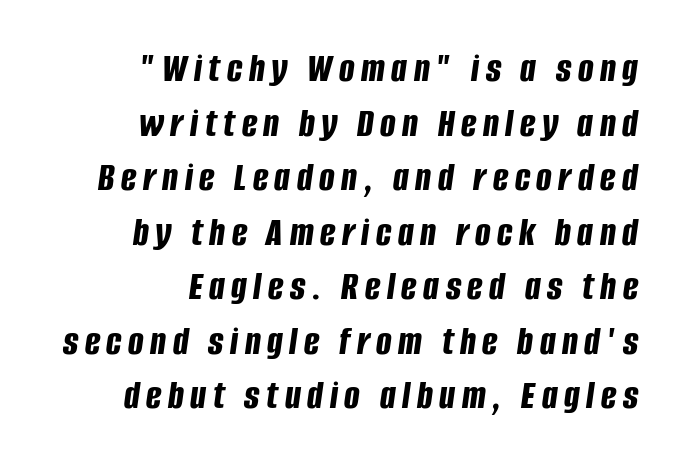
What's the leading like? Ordinary, nothing unusual. Clear beneath every line of the passage. Leftover space on each line is placed entirely before the opening word. Weight check: bold — yes, fully. There's an unmistakable incline to the writing here. This sample has the flowing, uneven cadence of proportional lettering.
